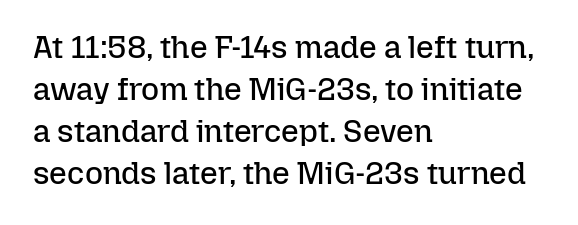
Here the glyphs are tracked normally, forming tight word shapes. Designer's note — italics off, roman on. The passage shown is typed in a proportional face where columns would drift. Horizontal bands of white between lines are of average thickness.
